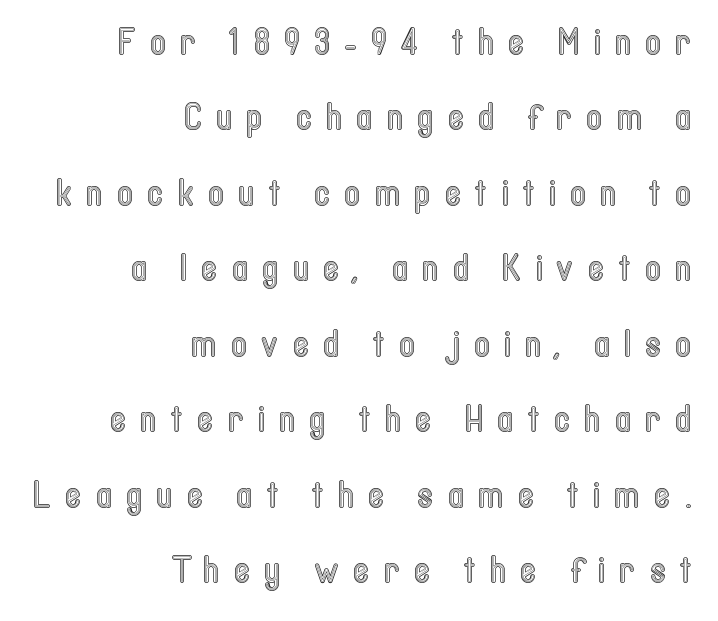
Q: Is the text italic (slanted)? A: No, it is upright.
Q: Is the text underlined? A: No.
Q: How is the paragraph aligned? A: Right-aligned.
Q: Is the spacing between letters normal or unusually wide? A: Unusually wide.
Q: Is the spacing between lines tight, normal or loose? A: Loose.
Q: Width (condensed, normal, or wide)? A: Condensed.
Q: x-height? A: Medium.
Q: Monospaced? A: No.
